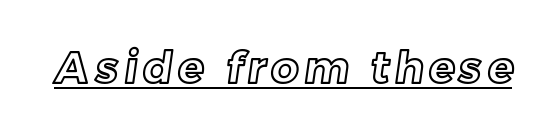
Students, observe the line beneath the letters — that is underlining. Character widths vary here, with narrow letters taking less room than wide ones.
